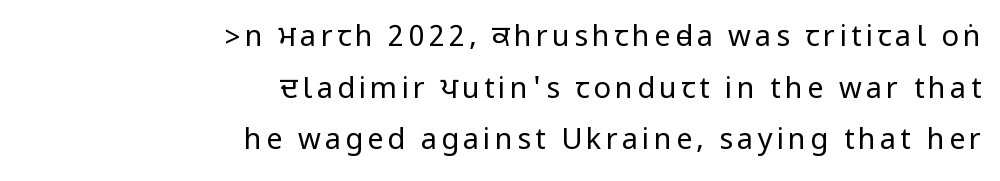
The image shows 29 px regular-weight, condensed sans-serif type, upright; set right-aligned, line spacing 1.78x, not underlined; low stroke contrast.
